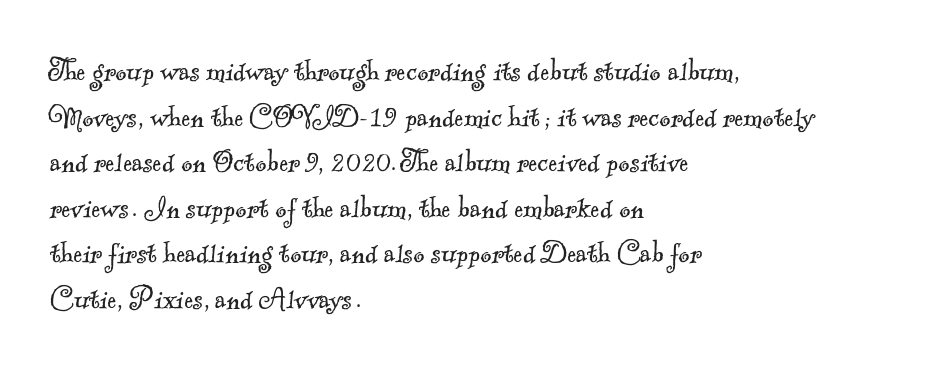
{"serif": "yes", "bold": "no", "weight": "light", "width": "normal", "x_height": "small", "monospaced": "no", "underline": "no", "align": "left", "line_spacing": "normal", "line_spacing_ratio": 1.34, "letter_spacing": "normal", "letter_spacing_em": 0.0, "glyph_px": 34}
